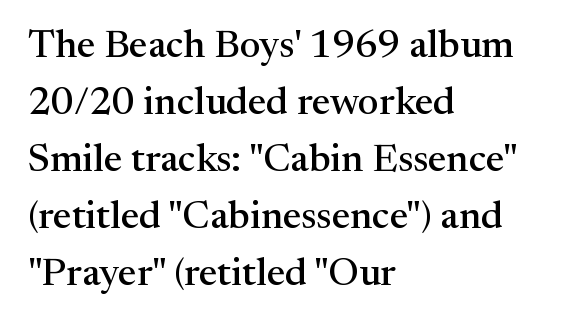
The image shows 39 px serif type, upright; set left-aligned, normal line spacing (1.46x), normal letter spacing, not underlined; medium stroke contrast and a medium x-height.
